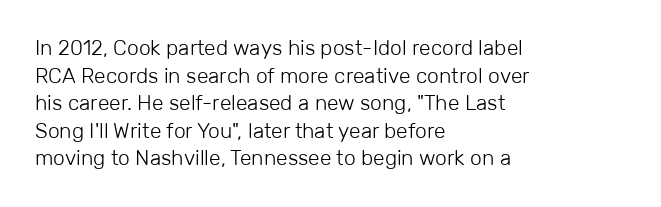
{"italic": "no", "bold": "no", "underline": "no", "align": "left", "line_spacing": "normal", "line_spacing_ratio": 1.31, "letter_spacing": "normal", "letter_spacing_em": 0.0, "glyph_px": 21}
